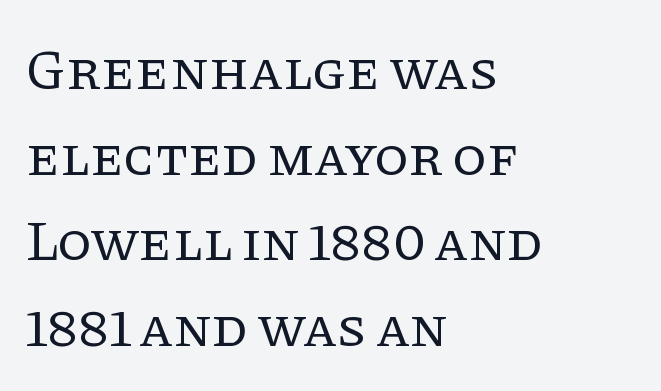
{"serif": "yes", "italic": "no", "bold": "no", "weight": "regular", "width": "normal", "stroke_contrast": "low", "x_height": "large", "monospaced": "no", "underline": "no", "align": "left", "line_spacing": "normal", "line_spacing_ratio": 1.53, "letter_spacing": "normal", "letter_spacing_em": 0.0, "glyph_px": 56}
